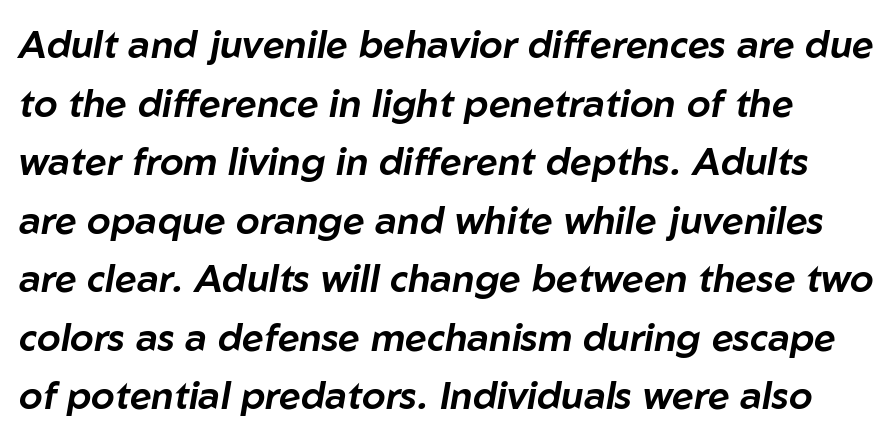
Q: Is the text italic (slanted)? A: Yes, it leans right by about 10 degrees.
Q: Is the text underlined? A: No.
Q: Is the spacing between letters normal or unusually wide? A: Normal.
Q: Is the spacing between lines tight, normal or loose? A: Normal.
Q: Width (condensed, normal, or wide)? A: Normal.
Q: Stroke contrast? A: Low.
Q: x-height? A: Medium.
Q: Monospaced? A: No.
